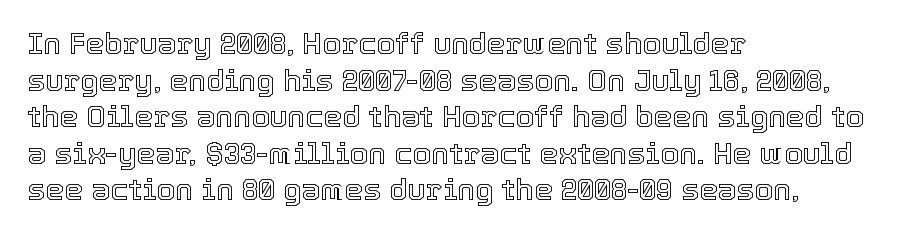
The image shows 30 px text type, upright; set left-aligned, line spacing 1.22x, normal letter spacing, not underlined; a medium x-height.
